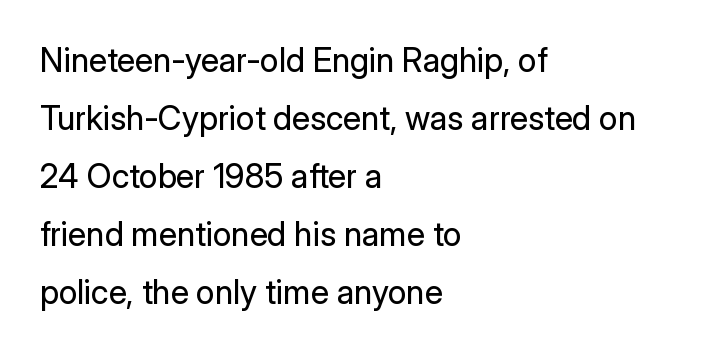
The image shows 33 px regular-weight sans-serif type, upright; set left-aligned, line spacing 1.76x, normal letter spacing, not underlined; low stroke contrast and a medium x-height.
